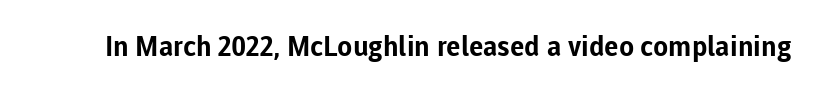
The image shows 28 px bold sans-serif type, upright; set normal letter spacing, not underlined; low stroke contrast and a medium x-height.
